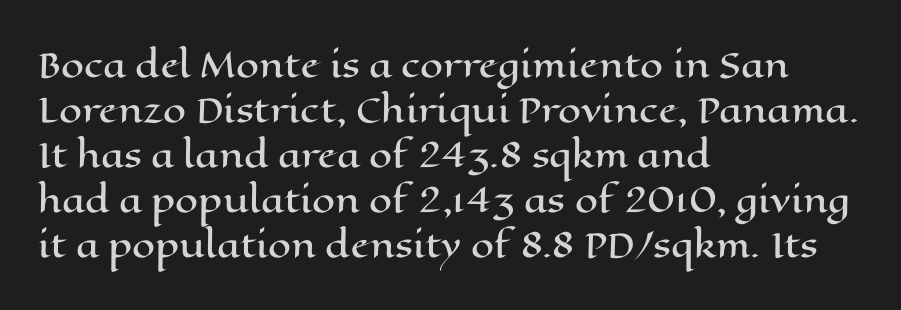
The space directly below the letters is spotless. A typesetter would call this leading conventional body-copy spacing. Here the designer chose a conventional face with non-uniform glyph widths. The letters stand straight up with perfectly vertical stems. The setting favours the left margin, as ordinary paragraphs usually do.
